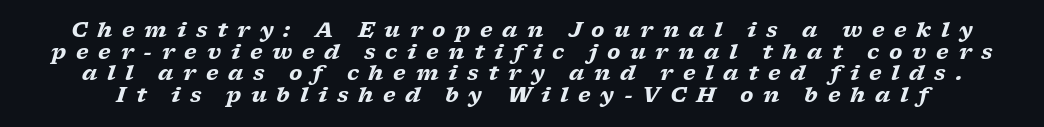
{"italic": "yes", "lean": "right", "slant_degrees": 17, "bold": "yes", "underline": "no", "line_spacing": "tight", "line_spacing_ratio": 1.03, "letter_spacing": "wide", "letter_spacing_em": 0.46, "glyph_px": 21}
